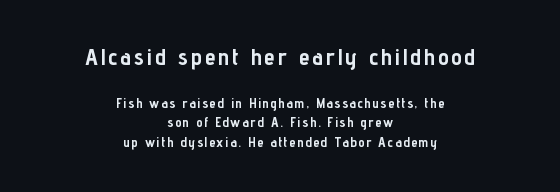
{"italic": "no", "bold": "yes", "underline": "no", "align": "center", "line_spacing": "normal", "line_spacing_ratio": 1.4, "larger_block": "first", "size_ratio": 1.71, "glyph_px": 24}
